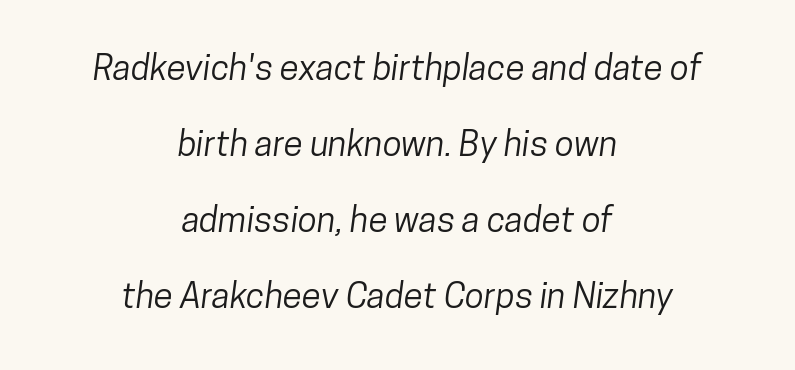
{"serif": "no", "width": "condensed", "stroke_contrast": "low", "x_height": "medium", "monospaced": "no", "underline": "no", "align": "center", "line_spacing": "loose", "line_spacing_ratio": 2.17, "letter_spacing": "normal", "letter_spacing_em": 0.0, "glyph_px": 35}
